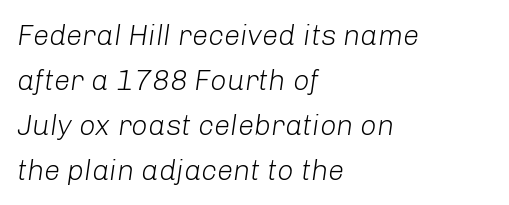
The image shows 29 px light type, italic (leaning right); set left-aligned, normal line spacing (1.55x), normal letter spacing, not underlined; low stroke contrast and a medium x-height.
